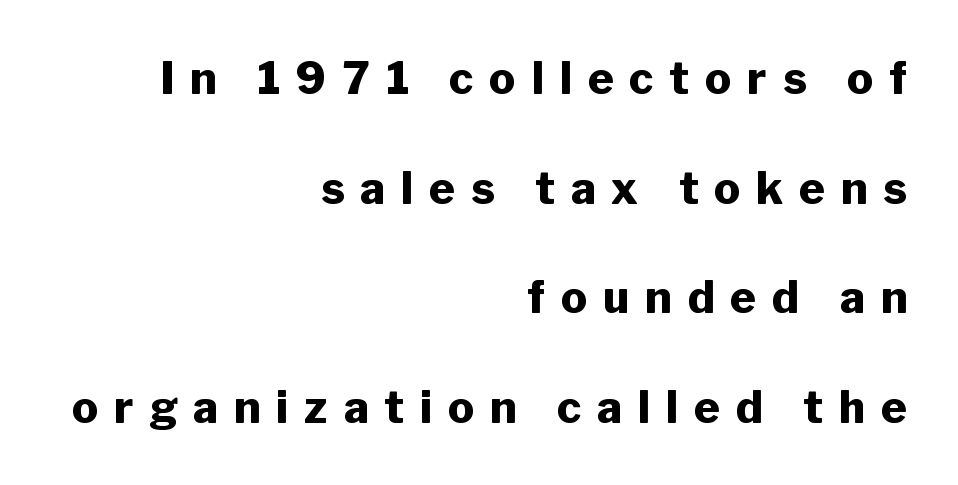
{"serif": "no", "italic": "no", "bold": "yes", "weight": "heavy", "width": "normal", "stroke_contrast": "low", "x_height": "medium", "monospaced": "no", "underline": "no", "align": "right", "line_spacing": "loose", "line_spacing_ratio": 2.49, "letter_spacing": "wide", "letter_spacing_em": 0.36, "glyph_px": 44}
